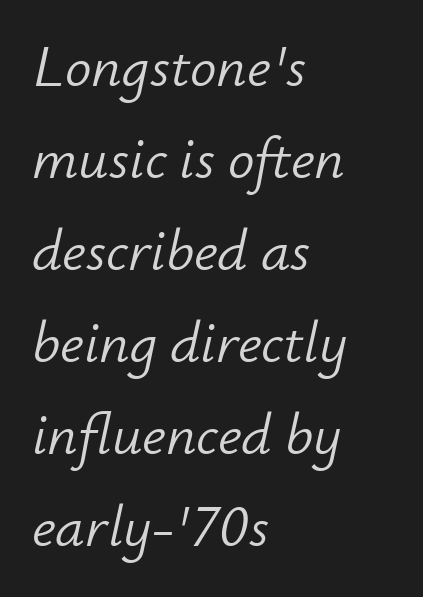
Q: Is the text bold? A: No.
Q: Is the text italic (slanted)? A: Yes, it leans right by about 12 degrees.
Q: Is the text underlined? A: No.
Q: How is the paragraph aligned? A: Left-aligned.
Q: Is the spacing between letters normal or unusually wide? A: Normal.
Q: Is the spacing between lines tight, normal or loose? A: Normal.
Q: Width (condensed, normal, or wide)? A: Normal.
Q: Stroke contrast? A: Low.
Q: x-height? A: Small.
Q: Monospaced? A: No.
